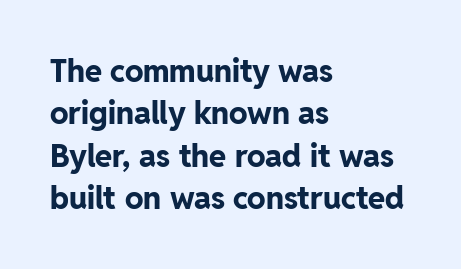
The setting favours the left margin, as ordinary paragraphs usually do. Reading down the column, the eye jumps a familiar distance to each next line. Each letter keeps its own natural width here, so spacing adapts to shape. The lettering stays uniformly vertical, giving the passage a roman look.
